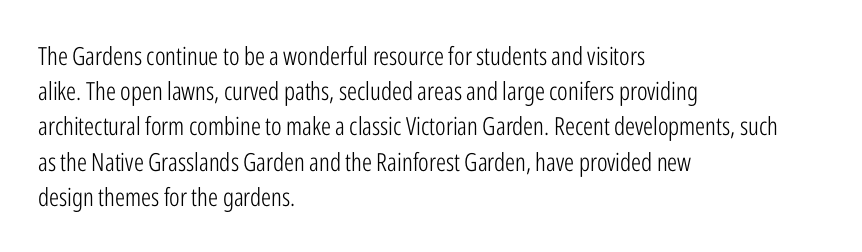
Weight: not bold — regular or lighter. Summary of vertical rhythm: regular, with standard interline spacing. Italic? Not at all — the glyphs are vertical. Words appear dense and cohesive because spacing is normal. Glance below the letters and you will spot only blank space.
